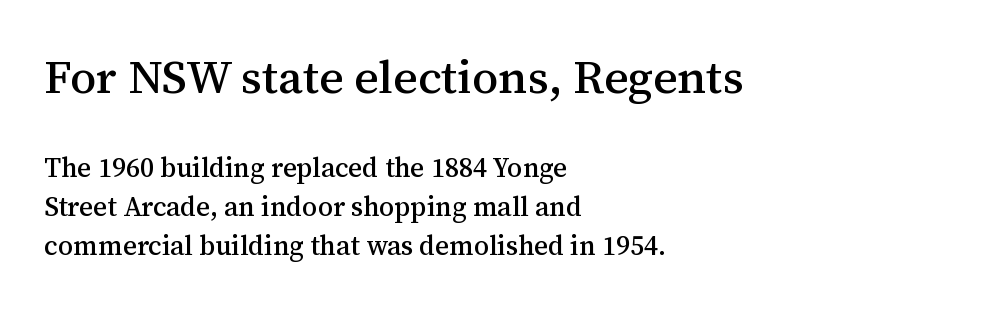
Q: Is the text italic (slanted)? A: No, it is upright.
Q: Is the typeface a serif or a sans-serif typeface? A: Serif.
Q: Is the text underlined? A: No.
Q: How is the paragraph aligned? A: Left-aligned.
Q: Is the spacing between letters normal or unusually wide? A: Normal.
Q: Is the spacing between lines tight, normal or loose? A: Normal.
Q: Which block of text is set in a larger size, the first (top) or the second (bottom)? A: The first (top) one.
Q: Width (condensed, normal, or wide)? A: Normal.
Q: Stroke contrast? A: Medium.
Q: x-height? A: Medium.
Q: Monospaced? A: No.
